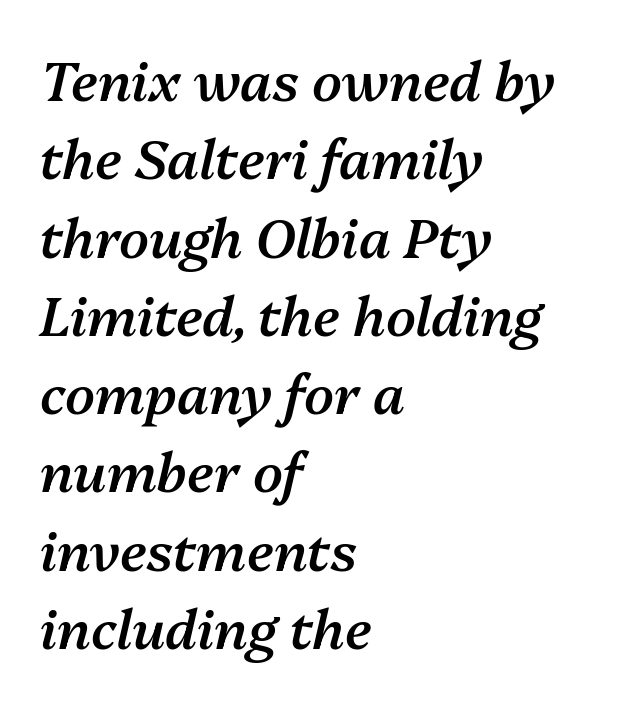
{"italic": "yes", "lean": "right", "slant_degrees": 13, "bold": "semi", "weight": "semibold", "width": "normal", "stroke_contrast": "medium", "x_height": "medium", "monospaced": "no", "underline": "no", "align": "left", "line_spacing": "normal", "line_spacing_ratio": 1.45, "letter_spacing": "normal", "letter_spacing_em": 0.0, "glyph_px": 54}
